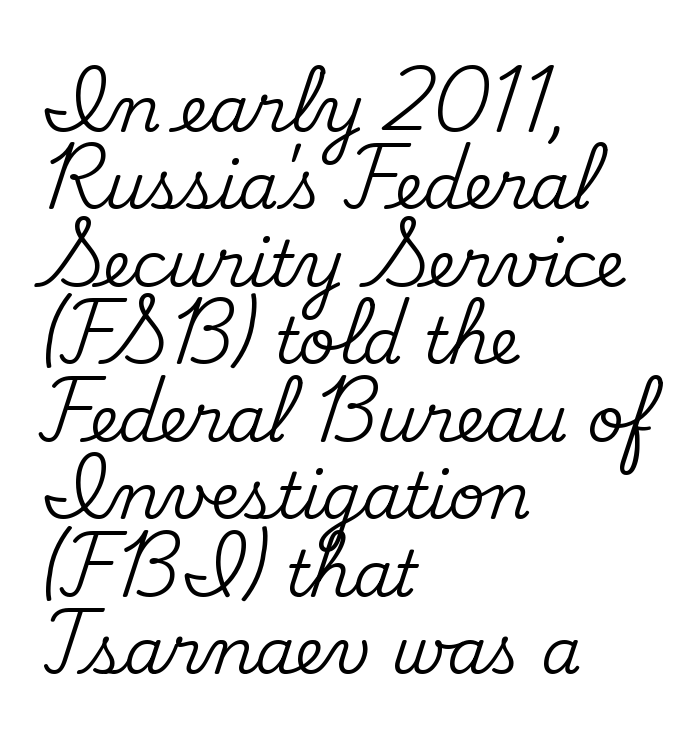
These lines stack with their left ends in a neat column. The passage shown is not underscored anywhere. Do the characters align in a grid? No, the font is proportional. Tracking here is standard; glyphs follow each other at the usual distance.
